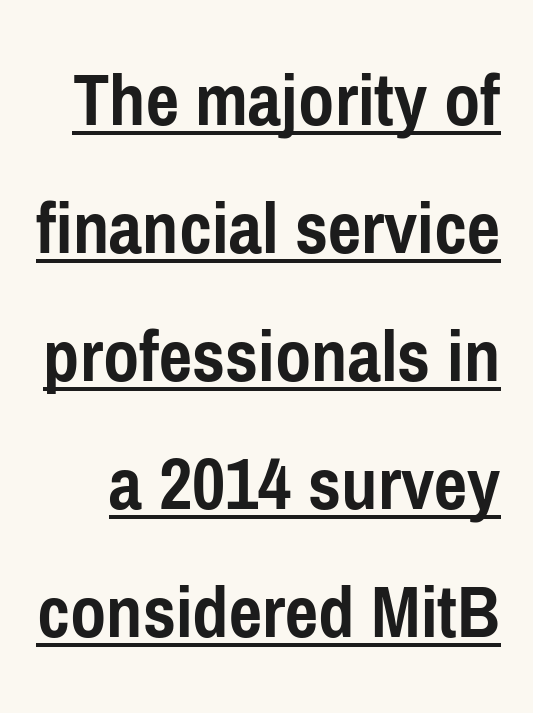
The image shows 79 px semibold, condensed sans-serif type, upright; set normal line spacing (1.62x), normal letter spacing, underlined; low stroke contrast and a medium x-height.
